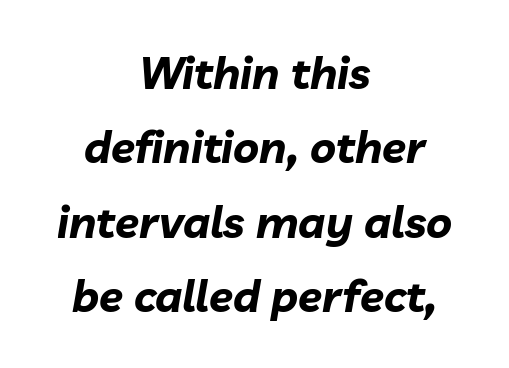
Q: Is the text bold? A: Yes.
Q: Is the text italic (slanted)? A: Yes, it leans right by about 10 degrees.
Q: Is the text underlined? A: No.
Q: How is the paragraph aligned? A: Centered.
Q: Is the spacing between letters normal or unusually wide? A: Normal.
Q: Is the spacing between lines tight, normal or loose? A: Normal.
Q: Width (condensed, normal, or wide)? A: Normal.
Q: Stroke contrast? A: Low.
Q: x-height? A: Medium.
Q: Monospaced? A: No.
